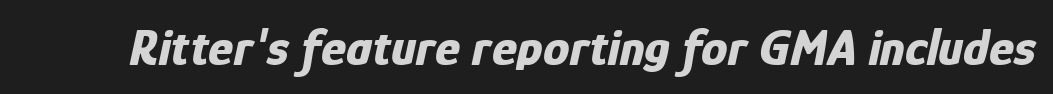
The image shows 53 px bold, condensed type, italic (leaning right); set normal letter spacing, not underlined; low stroke contrast and a medium x-height.
